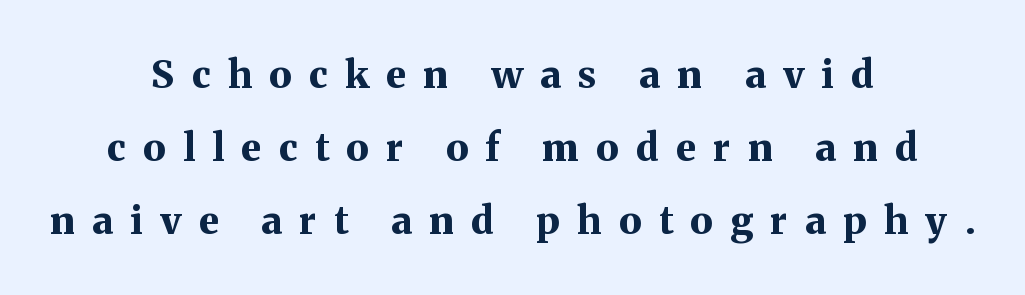
Q: Is the text bold? A: Yes.
Q: Is the text italic (slanted)? A: No, it is upright.
Q: Is the typeface a serif or a sans-serif typeface? A: Serif.
Q: Is the text underlined? A: No.
Q: How is the paragraph aligned? A: Centered.
Q: Is the spacing between letters normal or unusually wide? A: Unusually wide.
Q: Is the spacing between lines tight, normal or loose? A: Loose.
Q: Width (condensed, normal, or wide)? A: Normal.
Q: Stroke contrast? A: Medium.
Q: x-height? A: Medium.
Q: Monospaced? A: No.
